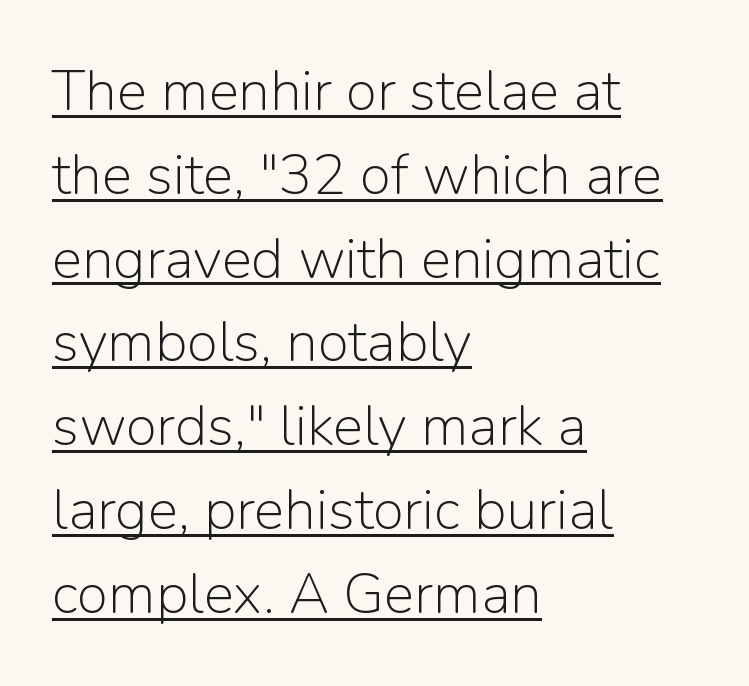
{"serif": "no", "italic": "no", "bold": "no", "weight": "light", "width": "normal", "stroke_contrast": "low", "x_height": "medium", "monospaced": "no", "underline": "yes", "align": "left", "line_spacing": "normal", "line_spacing_ratio": 1.47, "letter_spacing": "normal", "letter_spacing_em": 0.0, "glyph_px": 57}
